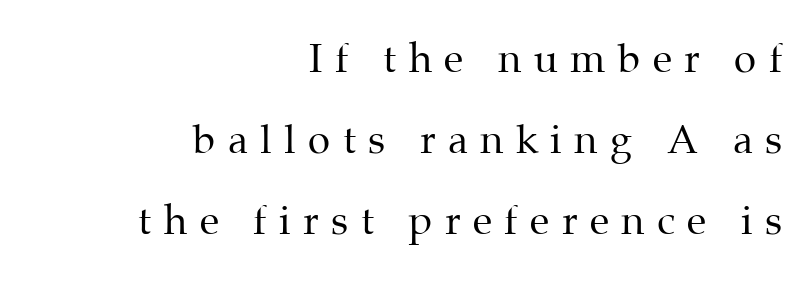
The image shows 40 px regular-weight serif type, upright; set right-aligned, loose line spacing (2.03x), unusually wide letter spacing (+0.31 em), not underlined; medium stroke contrast and a medium x-height.
